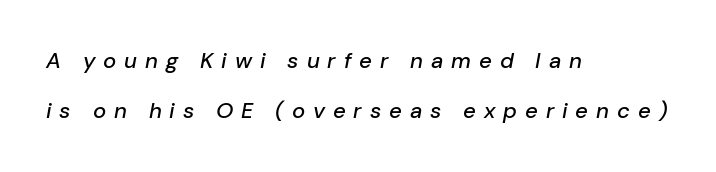
Q: Is the text italic (slanted)? A: Yes, it leans right by about 10 degrees.
Q: Is the text underlined? A: No.
Q: How is the paragraph aligned? A: Left-aligned.
Q: Is the spacing between letters normal or unusually wide? A: Unusually wide.
Q: Is the spacing between lines tight, normal or loose? A: Loose.
